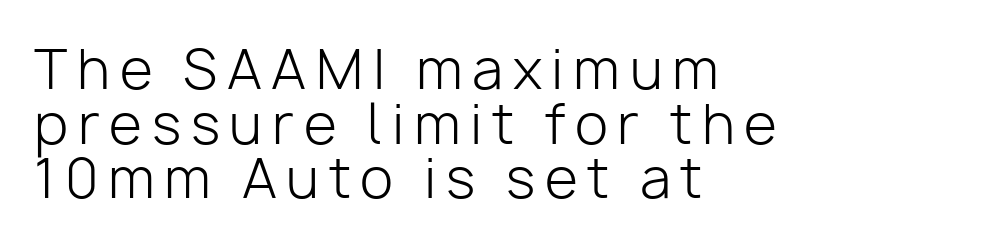
Whoever set this chose condensed vertical rhythm over breathing room. The area under the type is left untouched. No italicization has been applied; the sample stays upright. Character widths vary here, with narrow letters taking less room than wide ones. Nothing sits at the stroke ends, so this counts as sans-serif.
